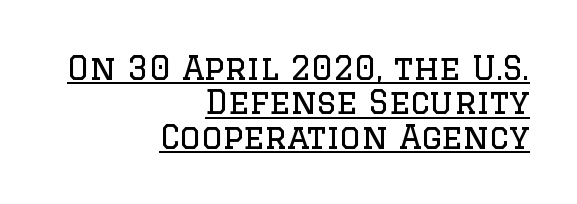
Default kerning and tracking; the words read as compact shapes. The paragraph has a hard right edge and a soft left edge. The cut favours lightness, reaching ordinary text weight at its darkest. A serif font was chosen for this passage. Students, observe: this is what under-led, compact text looks like. A typesetter would call this proportional, since set widths differ per character.
